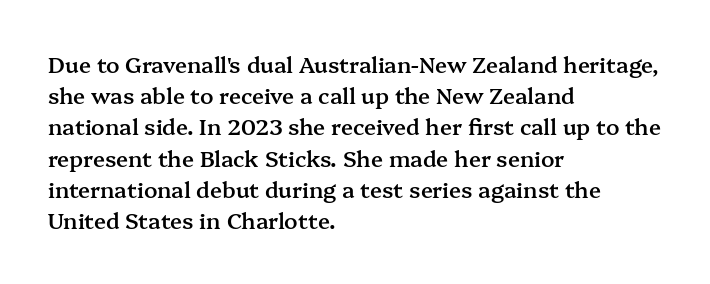
{"italic": "no", "bold": "semi", "underline": "no", "align": "left", "line_spacing": "normal", "line_spacing_ratio": 1.42, "letter_spacing": "normal", "letter_spacing_em": 0.0, "glyph_px": 22}
